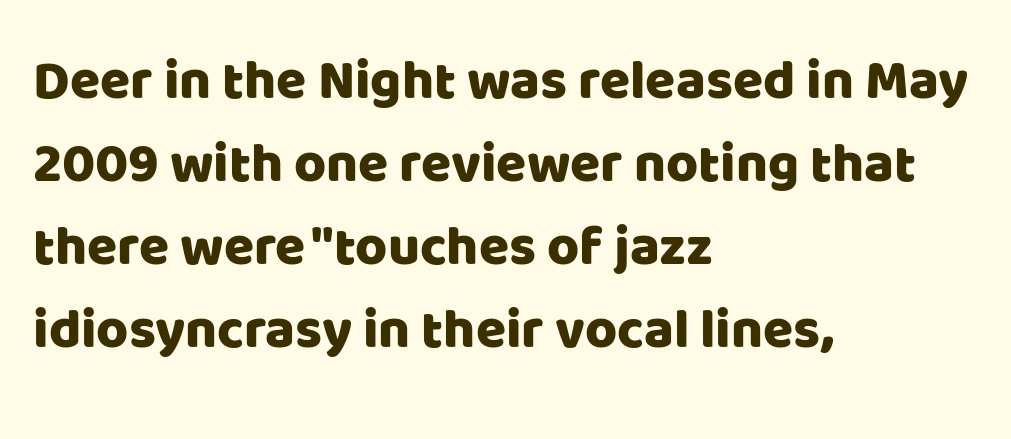
Decoration check: the copy has no underline. Italic: no, the glyphs are upright roman. Each letter's strokes conclude bluntly, with no projecting serifs. The tracking reads as untouched default to a designer's eye. Think of a printed novel: that variable character pitch is what you see here.
